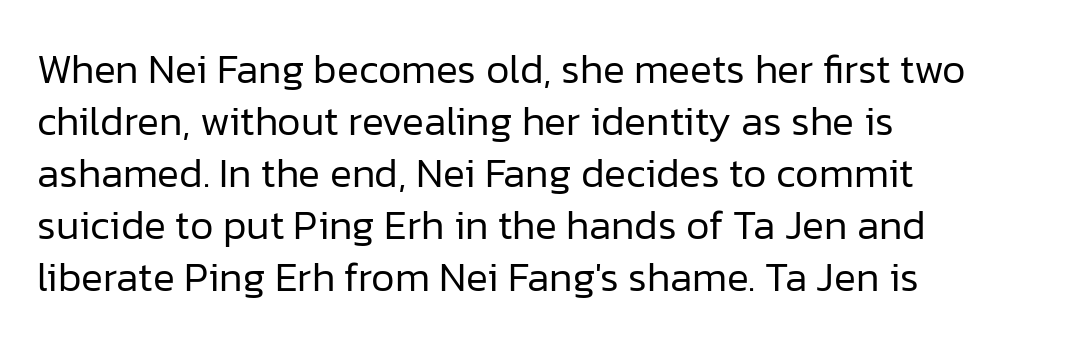
Unmarked baselines from the first word to the last. Students, note that the glyphs here touch the page at normal intervals. Ordinary non-slanted type is in use. A classic flush-left, rag-right setting is used for this passage. Do the characters align in a grid? No, the font is proportional. The face used here is a sans, in the tradition of grotesques and geometrics.
